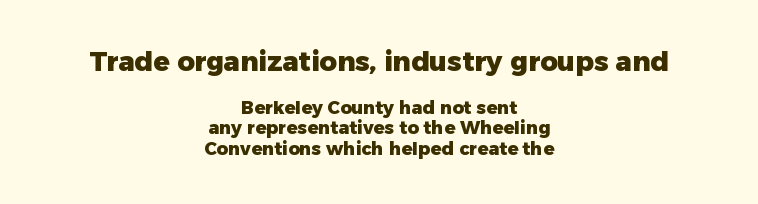
Vertical spacing — tight. Honestly, the letter spacing is just normal — you wouldn't notice it. Plenty of ink on the page — the face is bold. The lettering stays uniformly vertical, giving the passage a roman look. The compositor balanced each line on the midline. Anything drawn beneath the words? Only blank space.
